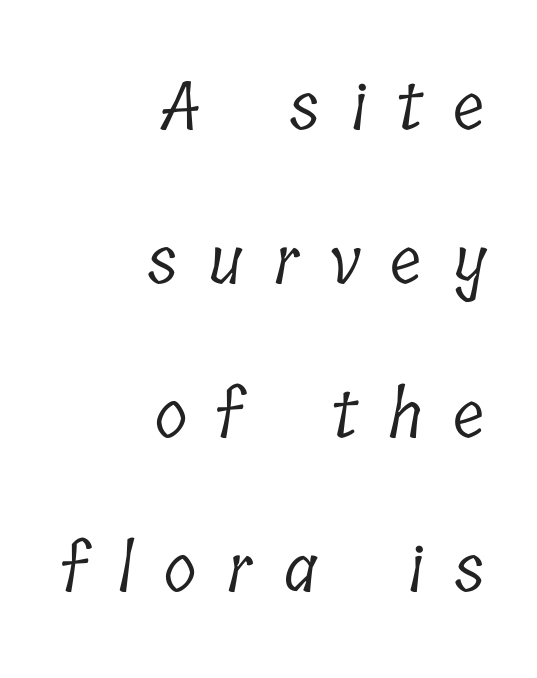
{"serif": "yes", "bold": "no", "weight": "light", "width": "condensed", "stroke_contrast": "low", "x_height": "medium", "monospaced": "no", "underline": "no", "align": "right", "line_spacing": "loose", "line_spacing_ratio": 2.3, "letter_spacing": "wide", "letter_spacing_em": 0.46, "glyph_px": 67}
